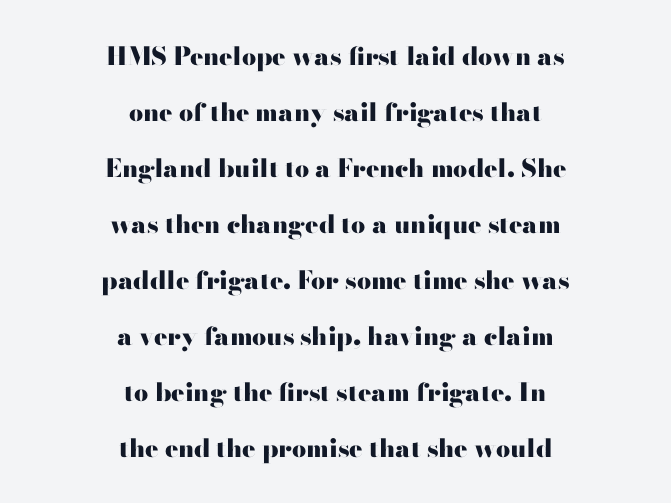
The image shows 25 px bold type, upright; set centered, loose line spacing (2.24x), normal letter spacing, not underlined.
